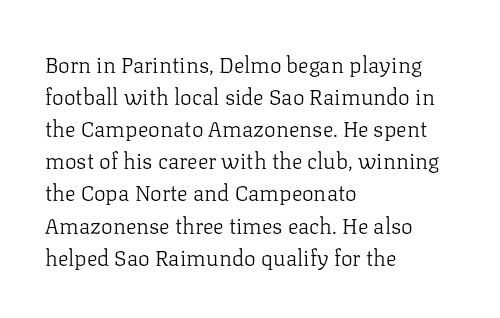
The image shows 22 px text type, upright; set left-aligned, normal line spacing (1.46x), normal letter spacing, not underlined.
